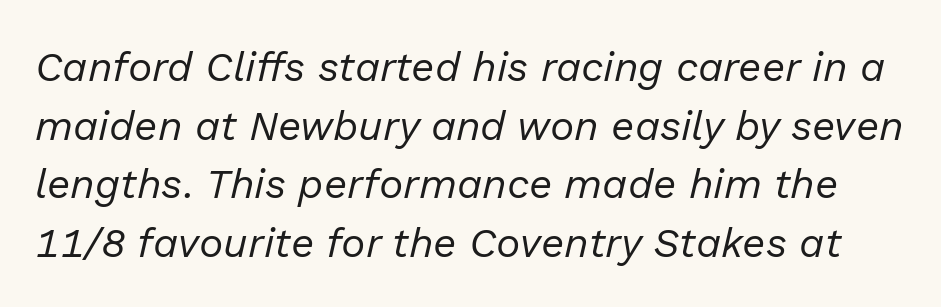
The image shows 41 px regular-weight type, italic (leaning right); set normal line spacing (1.43x), normal letter spacing, not underlined; low stroke contrast and a medium x-height.
